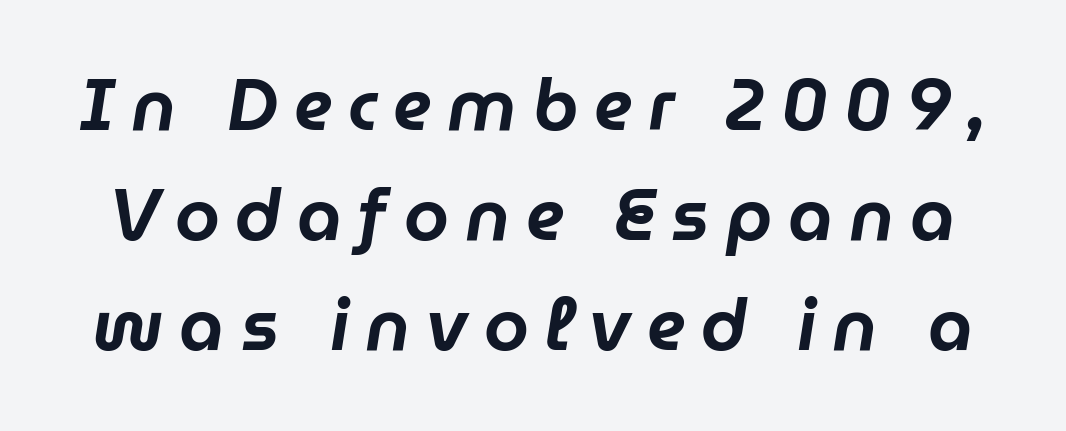
Q: Is the text italic (slanted)? A: Yes, it leans right by about 9 degrees.
Q: Is the text underlined? A: No.
Q: Is the spacing between letters normal or unusually wide? A: Unusually wide.
Q: Is the spacing between lines tight, normal or loose? A: Normal.
Q: Width (condensed, normal, or wide)? A: Normal.
Q: Stroke contrast? A: Low.
Q: x-height? A: Medium.
Q: Monospaced? A: No.
